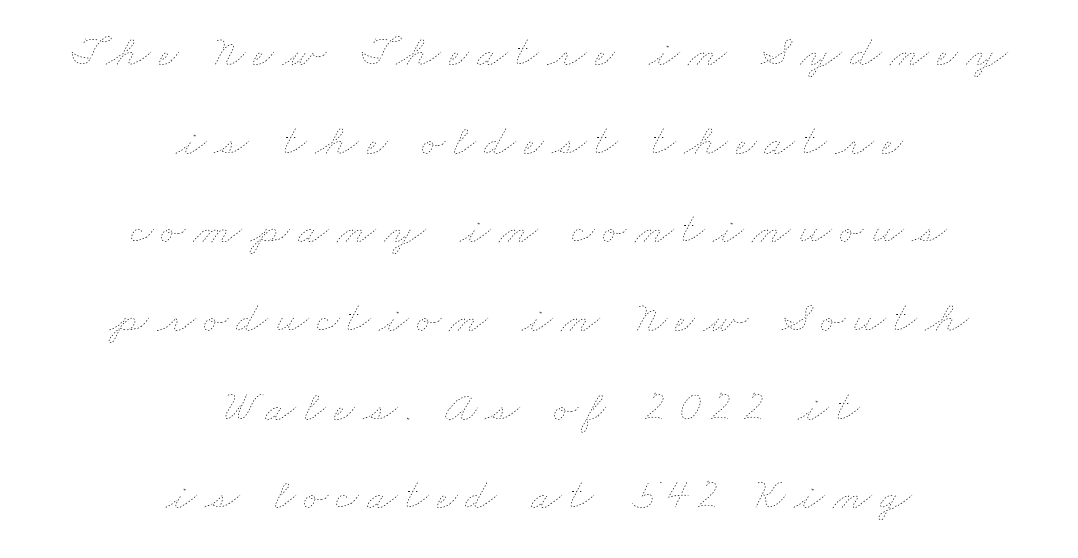
Looks like regular typesetting: each glyph gets only the width it needs. Caption: face not bold, strokes unweighted. Which margin do the lines hug? Neither — every line sits in the middle. The passage shown stacks its lines with a broad gap. Any mark beneath the type? The region is blank.
